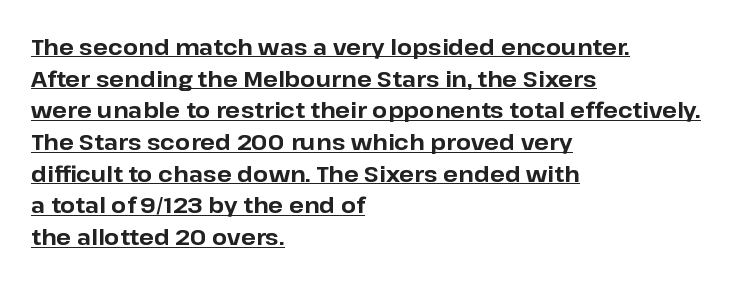
The axis of the letterforms is exactly vertical. Quick note: underline on. These lines sit exactly where default settings would place them. Each line starts at the same left margin while the right side varies. Characters follow at the spacing the type designer built in. How heavy is the stroke? Heavy — this is a bold.
